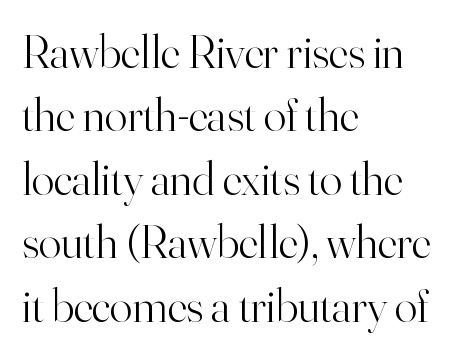
Q: Is the text bold? A: No.
Q: Is the text italic (slanted)? A: No, it is upright.
Q: Is the typeface a serif or a sans-serif typeface? A: Serif.
Q: Is the text underlined? A: No.
Q: How is the paragraph aligned? A: Left-aligned.
Q: Is the spacing between letters normal or unusually wide? A: Normal.
Q: Is the spacing between lines tight, normal or loose? A: Normal.
Q: Width (condensed, normal, or wide)? A: Normal.
Q: Stroke contrast? A: High.
Q: x-height? A: Small.
Q: Monospaced? A: No.
